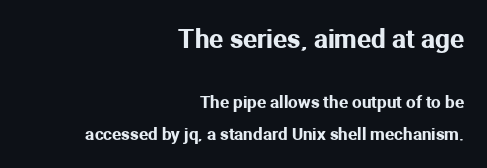
Casual observation: everything's shoved over to the right. Do the letters lean? They stand straight. Each word holds together tightly as a unit, with standard inter-letter gaps. The baseline area is clear. Visually, the top section dominates because its glyphs are scaled up.
